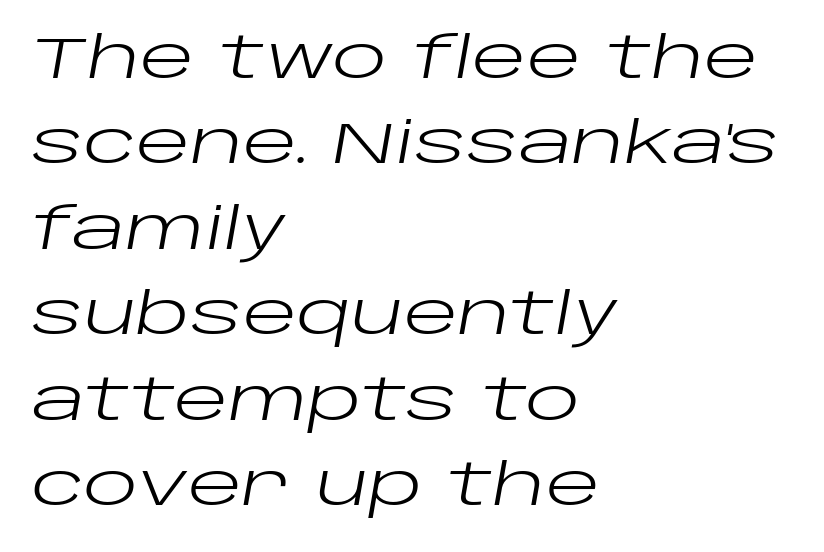
Q: Is the text bold? A: No.
Q: Is the text italic (slanted)? A: Yes, it leans right by about 10 degrees.
Q: Is the text underlined? A: No.
Q: How is the paragraph aligned? A: Left-aligned.
Q: Is the spacing between letters normal or unusually wide? A: Normal.
Q: Is the spacing between lines tight, normal or loose? A: Normal.
Q: Width (condensed, normal, or wide)? A: Wide.
Q: Stroke contrast? A: Low.
Q: x-height? A: Large.
Q: Monospaced? A: No.
